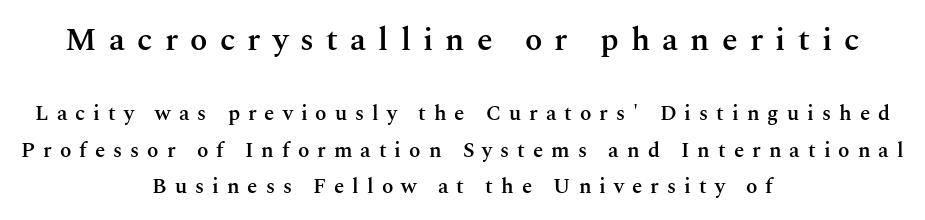
These lines are rendered in a variable-pitch font. Compared with an ordinary text face, these strokes are moderately heavier — a semibold. Serif or sans? Serif — the stroke terminals have little feet. The lines in this sample share a center point and differ in where they start and stop. The line texture is sparse and dotted thanks to wide tracking. A clean baseline with only descenders dipping below it.
